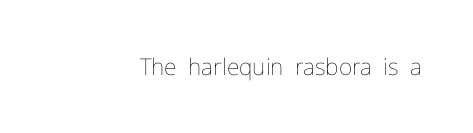
Q: Is the text bold? A: No.
Q: Is the text italic (slanted)? A: No, it is upright.
Q: Is the text underlined? A: No.
Q: Is the spacing between letters normal or unusually wide? A: Normal.
